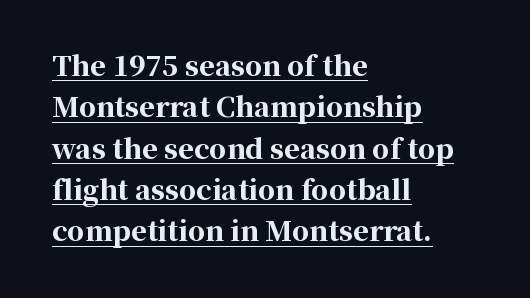
Q: Is the text bold? A: Yes.
Q: Is the text italic (slanted)? A: No, it is upright.
Q: Is the text underlined? A: Yes.
Q: How is the paragraph aligned? A: Left-aligned.
Q: Is the spacing between letters normal or unusually wide? A: Normal.
Q: Is the spacing between lines tight, normal or loose? A: Normal.
